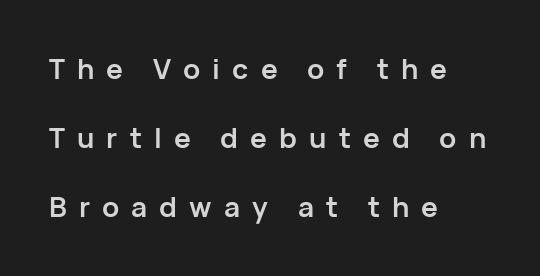
The image shows 28 px semibold sans-serif type, upright; set left-aligned, loose line spacing (2.47x), unusually wide letter spacing (+0.43 em), not underlined; low stroke contrast and a medium x-height.
